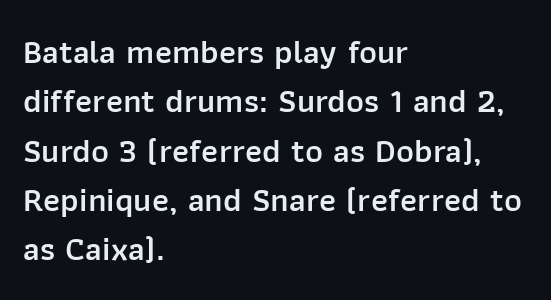
{"serif": "no", "italic": "no", "bold": "semi", "weight": "semibold", "width": "normal", "stroke_contrast": "low", "x_height": "medium", "monospaced": "no", "underline": "no", "align": "left", "line_spacing": "normal", "line_spacing_ratio": 1.45, "letter_spacing": "normal", "letter_spacing_em": 0.0, "glyph_px": 34}
